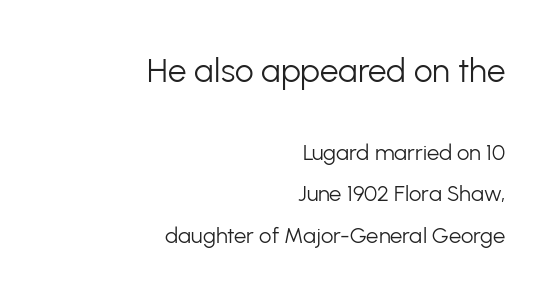
A typesetter would call this zero additional tracking. Rendered with straight, roman letterforms. Lines of text with bare space underneath. Letters have the restrained weight of plain body copy at most. Which margin do the lines hug? The right one — the left edge is uneven. Here the first block reads like a headline and the second like body copy.
